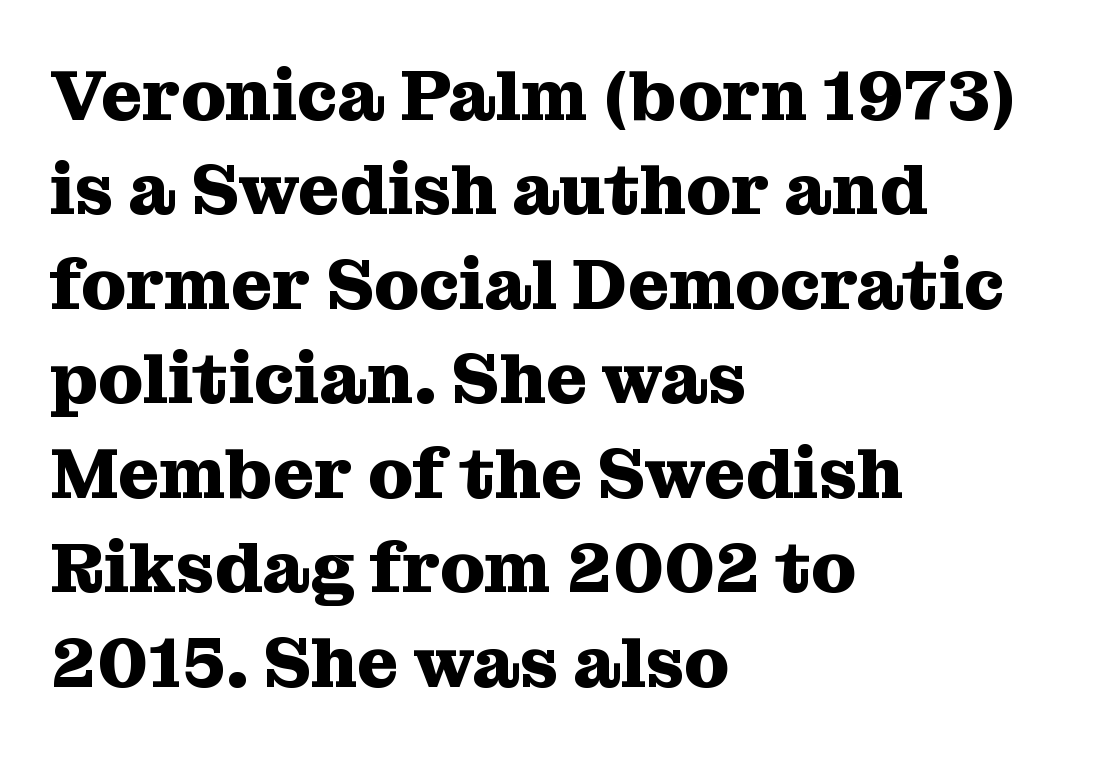
Q: Is the text bold? A: Yes.
Q: Is the text italic (slanted)? A: No, it is upright.
Q: Is the typeface a serif or a sans-serif typeface? A: Serif.
Q: Is the text underlined? A: No.
Q: How is the paragraph aligned? A: Left-aligned.
Q: Is the spacing between letters normal or unusually wide? A: Normal.
Q: Is the spacing between lines tight, normal or loose? A: Normal.
Q: Width (condensed, normal, or wide)? A: Normal.
Q: Stroke contrast? A: Medium.
Q: x-height? A: Medium.
Q: Monospaced? A: No.
